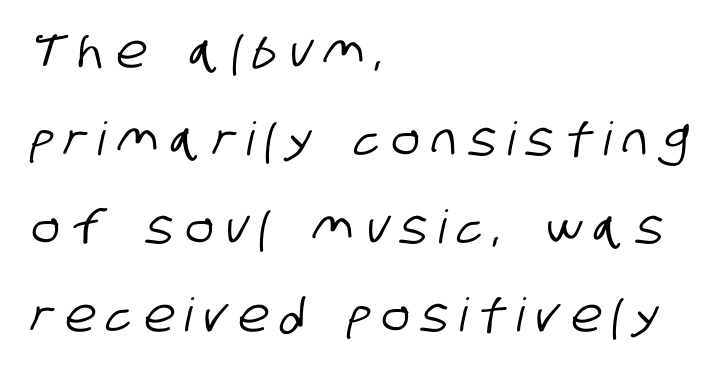
You could not count columns in this text — the font is proportionally spaced. The font family rendered here belongs to the sans-serif group. The setting favours the left margin, as ordinary paragraphs usually do. Caption: expanded tracking, letters set apart.
